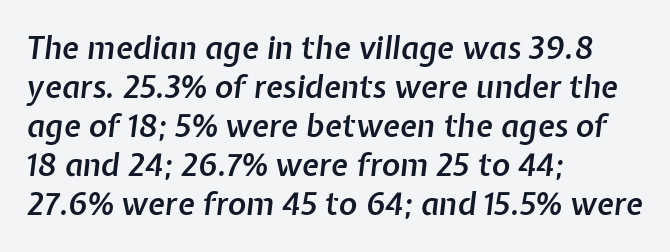
The image shows 31 px semibold type, italic (leaning right); set left-aligned, normal line spacing (1.26x), normal letter spacing, not underlined; low stroke contrast and a medium x-height.
